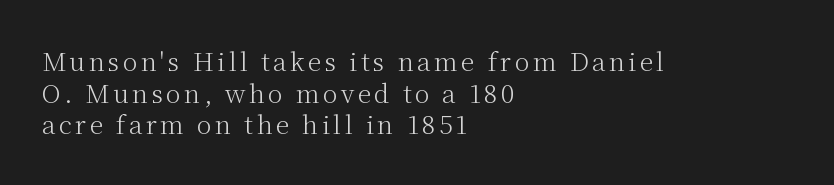
Q: Is the text bold? A: No.
Q: Is the text italic (slanted)? A: No, it is upright.
Q: Is the text underlined? A: No.
Q: How is the paragraph aligned? A: Left-aligned.
Q: Is the spacing between lines tight, normal or loose? A: Normal.
